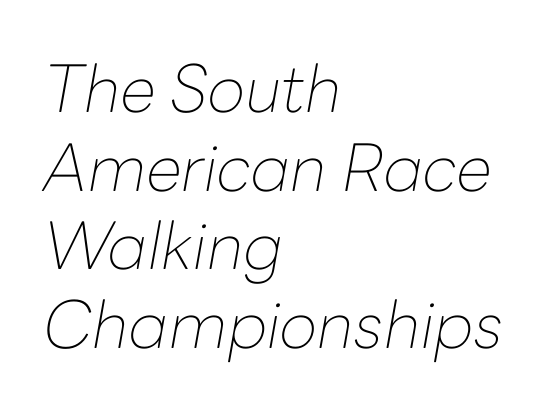
{"italic": "yes", "lean": "right", "slant_degrees": 10, "bold": "no", "weight": "thin", "width": "normal", "stroke_contrast": "low", "x_height": "medium", "monospaced": "no", "underline": "no", "align": "left", "line_spacing_ratio": 1.21, "letter_spacing": "normal", "letter_spacing_em": 0.0, "glyph_px": 65}
